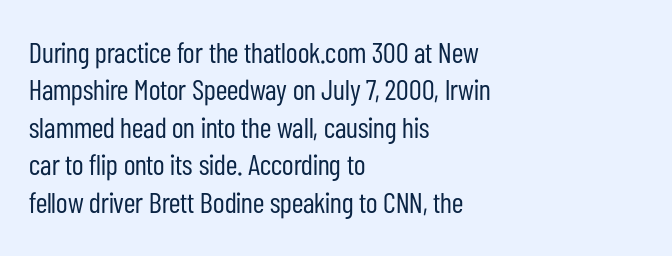
The image shows 29 px regular-weight, condensed sans-serif type, upright; set left-aligned, normal line spacing (1.29x), normal letter spacing, not underlined; low stroke contrast and a medium x-height.
